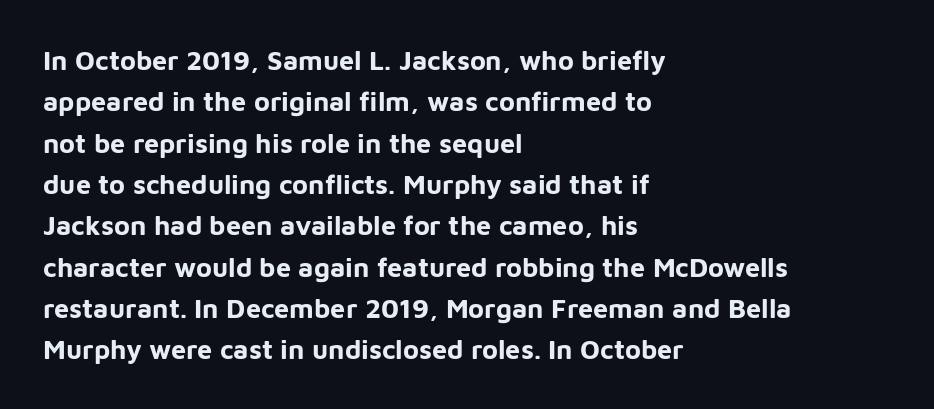
Q: Is the text bold? A: Yes.
Q: Is the text italic (slanted)? A: No, it is upright.
Q: Is the text underlined? A: No.
Q: How is the paragraph aligned? A: Left-aligned.
Q: Is the spacing between letters normal or unusually wide? A: Normal.
Q: Is the spacing between lines tight, normal or loose? A: Normal.
